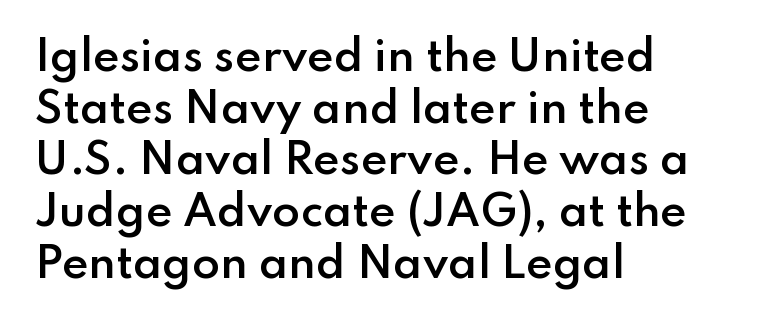
{"serif": "no", "italic": "no", "bold": "semi", "weight": "semibold", "width": "normal", "stroke_contrast": "low", "x_height": "small", "monospaced": "no", "underline": "no", "align": "left", "line_spacing": "normal", "line_spacing_ratio": 1.26, "letter_spacing": "normal", "letter_spacing_em": 0.0, "glyph_px": 41}
